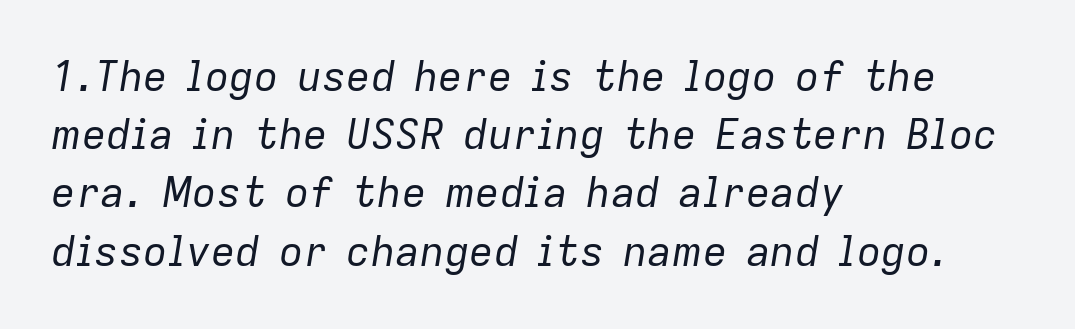
Q: Is the text bold? A: No.
Q: Is the text italic (slanted)? A: Yes, it leans right by about 9 degrees.
Q: Is the text underlined? A: No.
Q: How is the paragraph aligned? A: Left-aligned.
Q: Is the spacing between letters normal or unusually wide? A: Normal.
Q: Is the spacing between lines tight, normal or loose? A: Normal.
Q: Width (condensed, normal, or wide)? A: Normal.
Q: Stroke contrast? A: Low.
Q: x-height? A: Medium.
Q: Monospaced? A: No.
